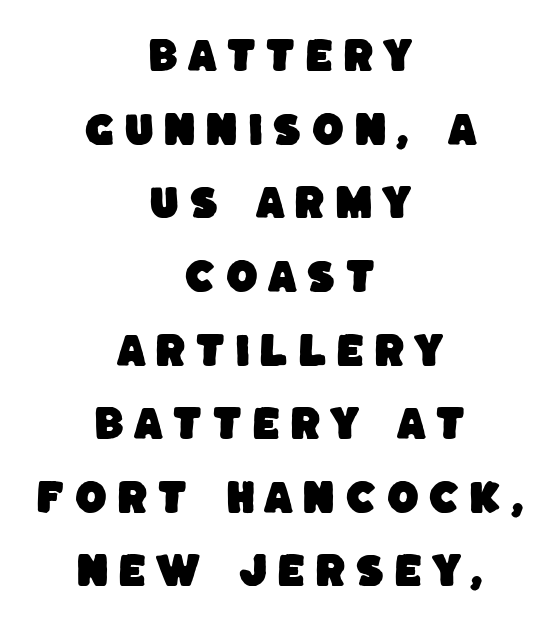
{"serif": "no", "width": "normal", "stroke_contrast": "low", "x_height": "large", "monospaced": "no", "underline": "no", "align": "center", "line_spacing": "loose", "line_spacing_ratio": 1.99, "letter_spacing": "wide", "letter_spacing_em": 0.25, "glyph_px": 37}
